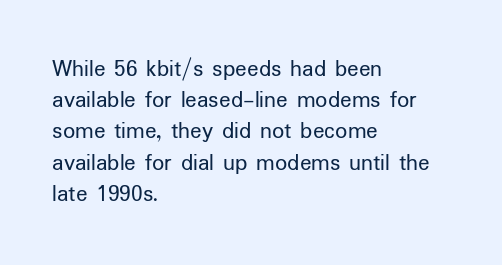
Q: Is the text bold? A: No.
Q: Is the text italic (slanted)? A: No, it is upright.
Q: Is the text underlined? A: No.
Q: How is the paragraph aligned? A: Left-aligned.
Q: Is the spacing between letters normal or unusually wide? A: Normal.
Q: Is the spacing between lines tight, normal or loose? A: Normal.
